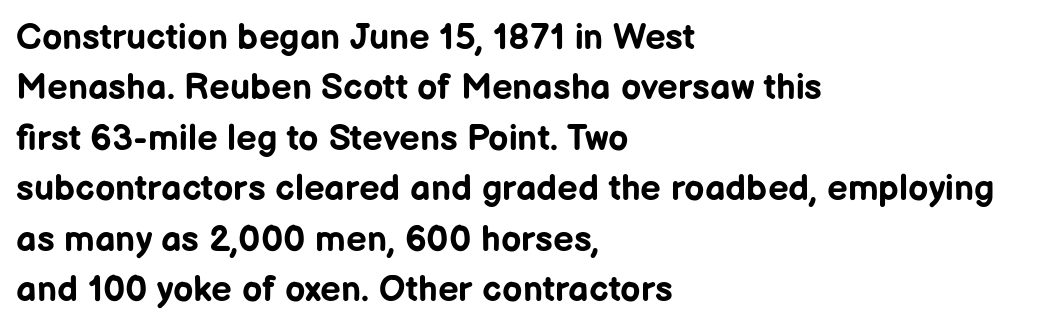
{"serif": "no", "italic": "no", "bold": "yes", "weight": "bold", "width": "normal", "stroke_contrast": "low", "x_height": "medium", "monospaced": "no", "underline": "no", "align": "left", "line_spacing": "normal", "line_spacing_ratio": 1.4, "letter_spacing": "normal", "letter_spacing_em": 0.0, "glyph_px": 36}
